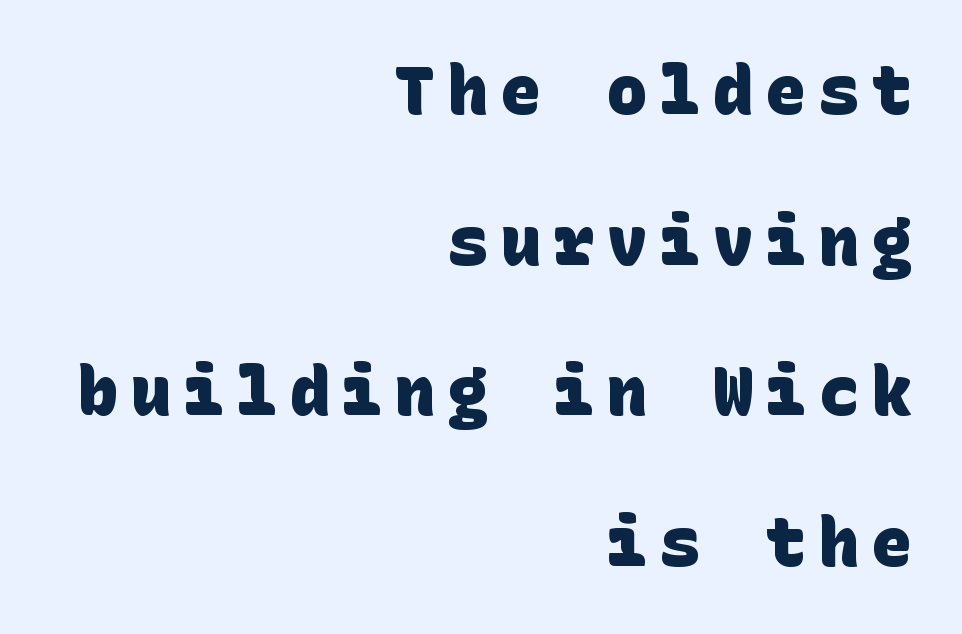
The image shows 67 px heavy sans-serif type; set right-aligned, loose line spacing (2.25x), not underlined; low stroke contrast and a large x-height.
